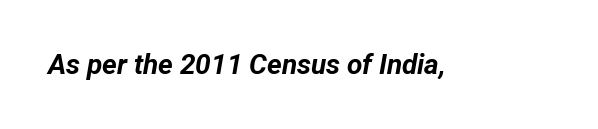
{"italic": "yes", "lean": "right", "slant_degrees": 12, "bold": "yes", "weight": "bold", "width": "normal", "stroke_contrast": "low", "x_height": "medium", "monospaced": "no", "underline": "no", "letter_spacing": "normal", "letter_spacing_em": 0.0, "glyph_px": 28}
